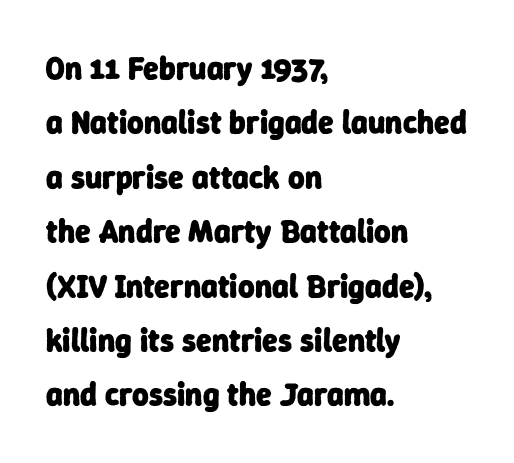
{"serif": "no", "bold": "yes", "weight": "heavy", "width": "normal", "stroke_contrast": "low", "x_height": "medium", "monospaced": "no", "underline": "no", "align": "left", "line_spacing": "normal", "line_spacing_ratio": 1.7, "letter_spacing": "normal", "letter_spacing_em": 0.0, "glyph_px": 32}
